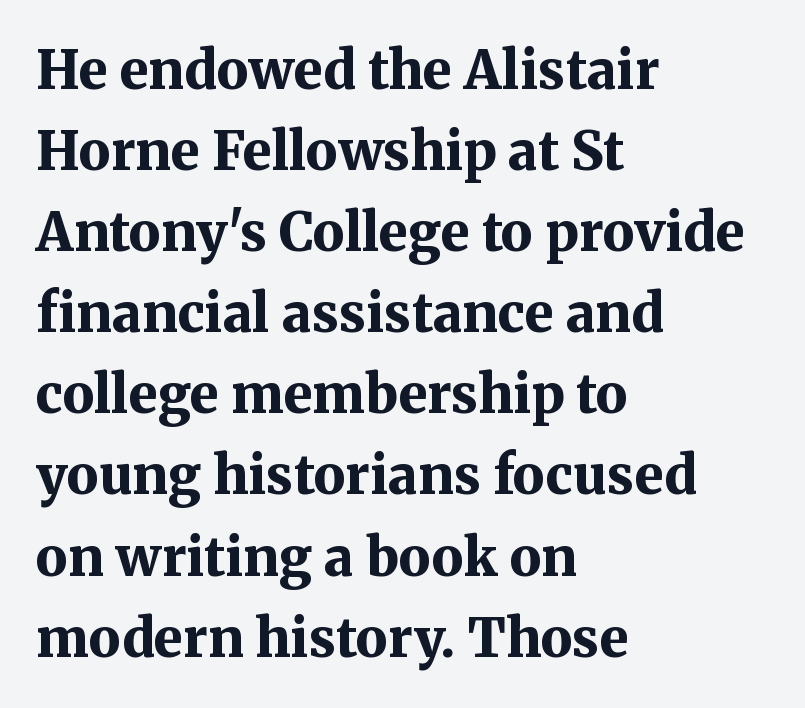
Observe the ordinary spacing: letters are neighbours, not strangers. Varying glyph widths throughout — classic text-font behaviour. Reading down the block, your eye returns to a fixed left position each line. Descenders are the only things crossing below the line.
